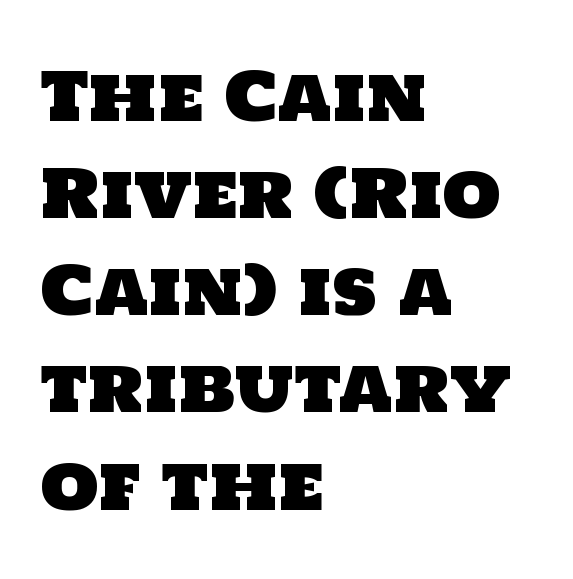
The image shows 67 px sans-serif type; set left-aligned, normal line spacing (1.45x), normal letter spacing, not underlined; low stroke contrast and a large x-height.
